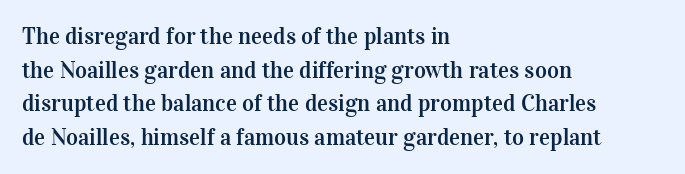
The image shows 23 px text type, upright; set left-aligned, normal line spacing (1.46x), normal letter spacing, not underlined.
